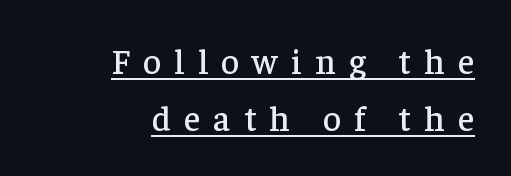
The image shows 35 px serif type, upright; set right-aligned, normal line spacing (1.62x), unusually wide letter spacing (+0.38 em), underlined; low stroke contrast and a medium x-height.
